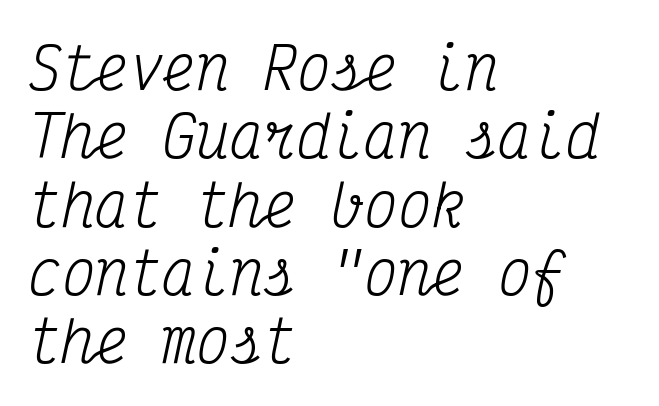
Q: Is the text bold? A: No.
Q: Is the text italic (slanted)? A: Yes, it leans right by about 12 degrees.
Q: Is the typeface a serif or a sans-serif typeface? A: Serif.
Q: Is the text underlined? A: No.
Q: How is the paragraph aligned? A: Left-aligned.
Q: Is the spacing between letters normal or unusually wide? A: Normal.
Q: Width (condensed, normal, or wide)? A: Condensed.
Q: Stroke contrast? A: Medium.
Q: x-height? A: Medium.
Q: Monospaced? A: Yes.
